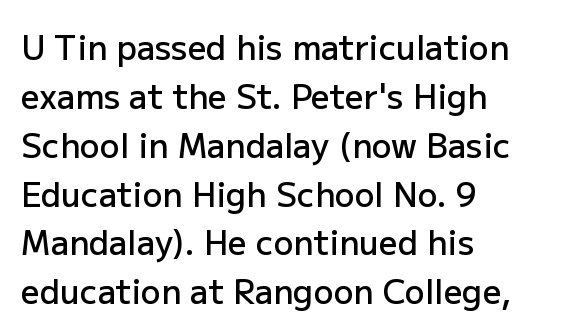
{"serif": "no", "italic": "no", "bold": "semi", "weight": "semibold", "width": "normal", "stroke_contrast": "low", "x_height": "medium", "monospaced": "no", "underline": "no", "align": "left", "line_spacing": "normal", "line_spacing_ratio": 1.48, "letter_spacing": "normal", "letter_spacing_em": 0.0, "glyph_px": 33}
